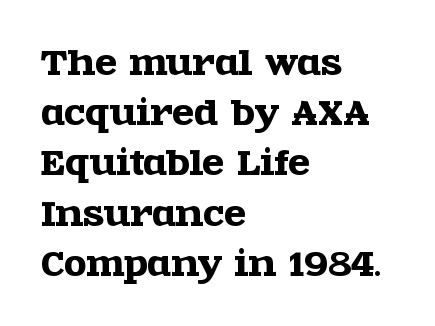
The image shows 32 px wide serif type, upright; set left-aligned, normal line spacing (1.57x), normal letter spacing, not underlined; a large x-height.
